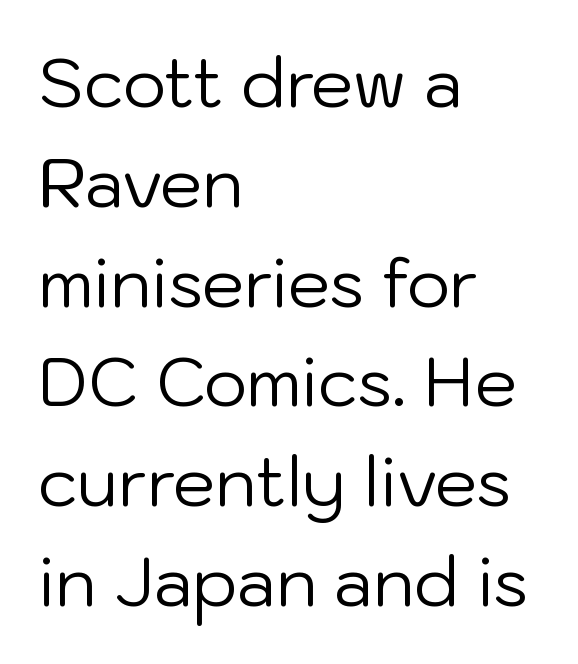
{"serif": "no", "italic": "no", "bold": "no", "weight": "regular", "width": "normal", "stroke_contrast": "low", "x_height": "medium", "monospaced": "no", "underline": "no", "align": "left", "line_spacing": "normal", "line_spacing_ratio": 1.49, "letter_spacing": "normal", "letter_spacing_em": 0.0, "glyph_px": 67}
